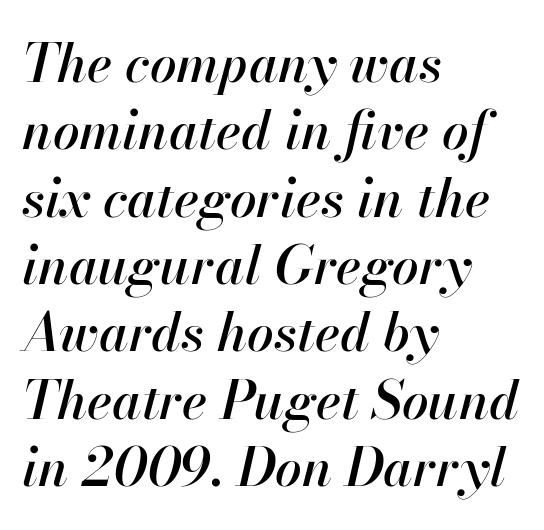
The passage is arranged the way most books set body copy — flush left. No extra tracking has been applied to these lines. Just letters on the line, the space beneath them empty. The passage shown stacks its lines at a standard gap.
